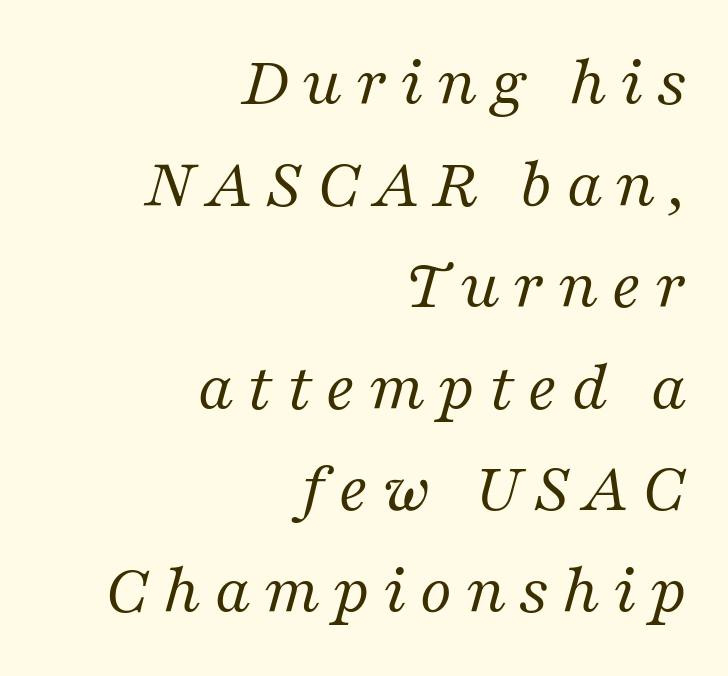
Short and long lines alike share a common ending point at right. A normal amount of white space separates one row of letters from the next. Any mark beneath the type? The region is blank. The passage shown is typeset with a serif family.
